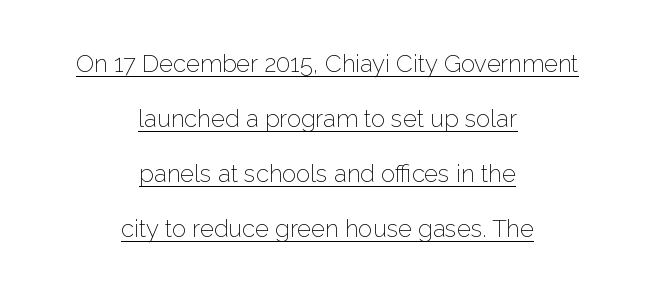
Think standard paragraph weight, or any step lighter than that. This is roman type, the default non-slanted kind. Vertical spacing — loose. The rendering uses the underline text-decoration. Horizontal alignment here is central, giving a formal, balanced look.
